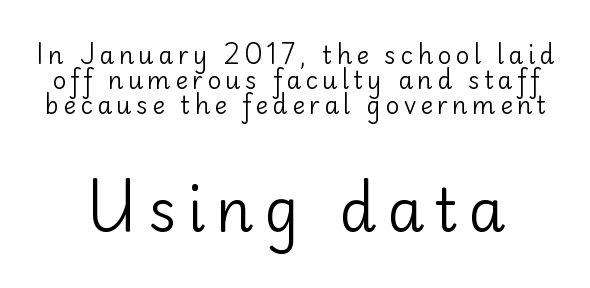
{"serif": "no", "italic": "no", "bold": "no", "weight": "regular", "width": "normal", "stroke_contrast": "low", "x_height": "small", "monospaced": "no", "underline": "no", "line_spacing": "tight", "line_spacing_ratio": 1.04, "larger_block": "second", "size_ratio": 2.46, "glyph_px": 59}
